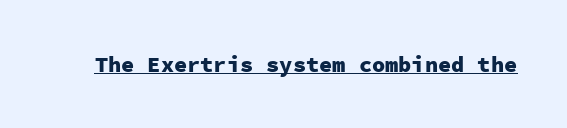
{"italic": "no", "bold": "yes", "underline": "yes", "letter_spacing": "normal", "letter_spacing_em": 0.0, "glyph_px": 22}
